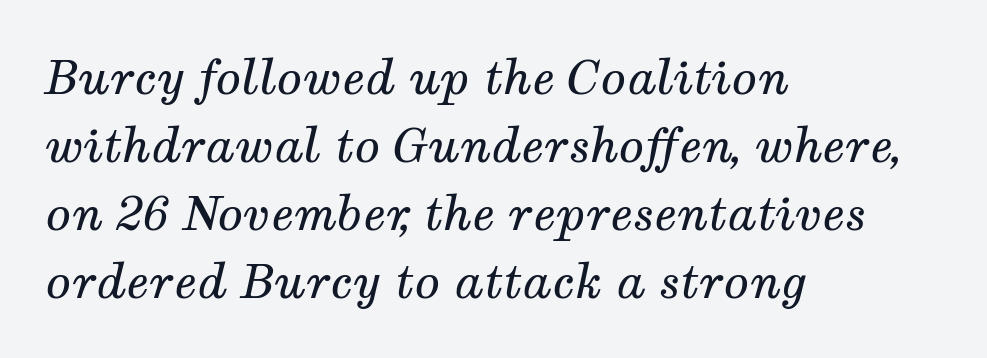
Q: Is the text bold? A: No.
Q: Is the text italic (slanted)? A: Yes, it leans right by about 12 degrees.
Q: Is the typeface a serif or a sans-serif typeface? A: Serif.
Q: Is the text underlined? A: No.
Q: How is the paragraph aligned? A: Left-aligned.
Q: Is the spacing between letters normal or unusually wide? A: Normal.
Q: Is the spacing between lines tight, normal or loose? A: Normal.
Q: Width (condensed, normal, or wide)? A: Normal.
Q: Stroke contrast? A: Medium.
Q: x-height? A: Medium.
Q: Monospaced? A: No.
